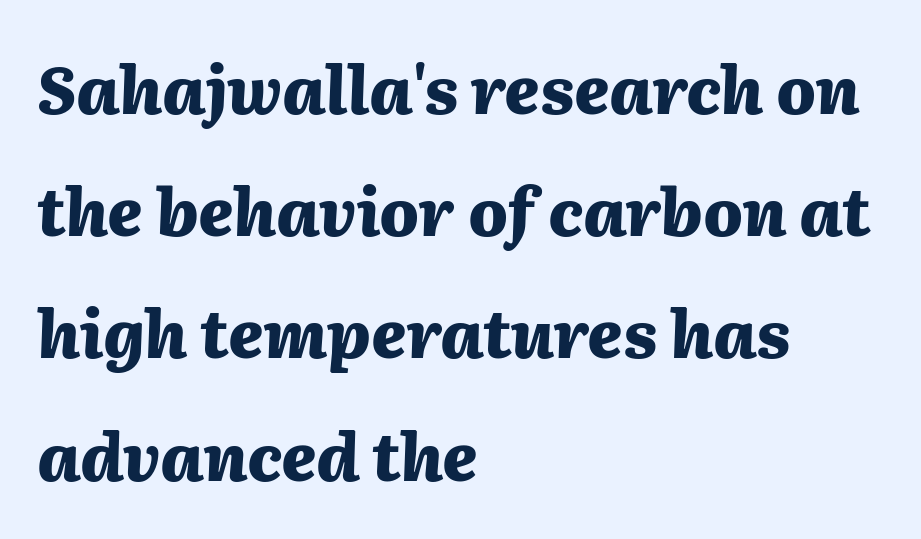
The image shows 65 px heavy type, italic (leaning right); set left-aligned, line spacing 1.88x, normal letter spacing, not underlined; medium stroke contrast and a medium x-height.
